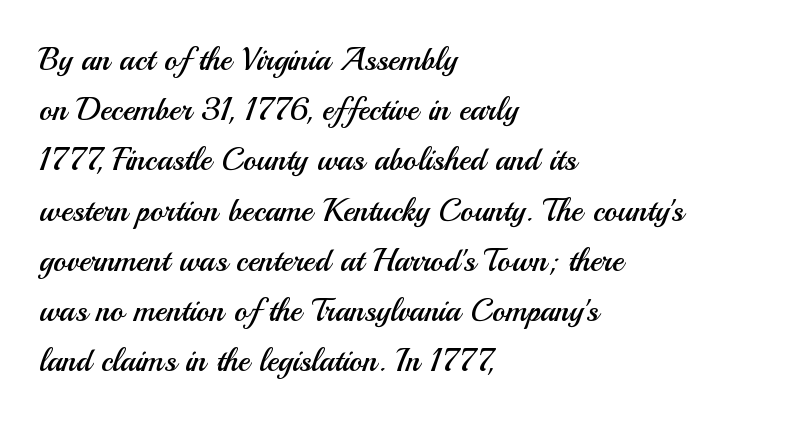
Is this a fixed-width face? No — the glyphs have proportional, varying widths. All the whitespace from short lines collects on the right. Honestly, there is no underline to notice here at all. The strokes are not fattened; the text isn't bold. Standard letterfit; no display-style spreading of the glyphs.
